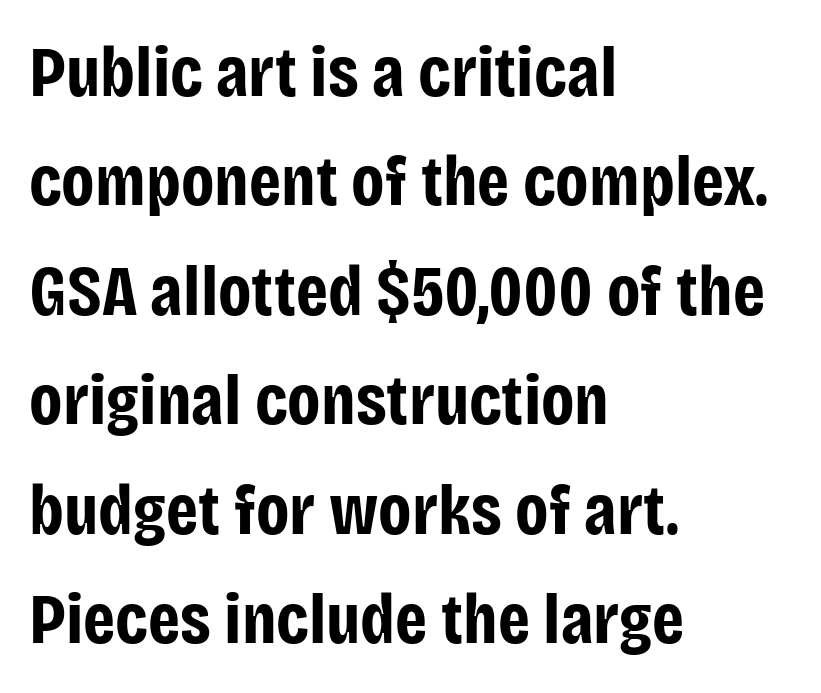
Q: Is the text bold? A: Yes.
Q: Is the text italic (slanted)? A: No, it is upright.
Q: Is the typeface a serif or a sans-serif typeface? A: Sans-serif.
Q: Is the text underlined? A: No.
Q: How is the paragraph aligned? A: Left-aligned.
Q: Is the spacing between letters normal or unusually wide? A: Normal.
Q: Is the spacing between lines tight, normal or loose? A: Normal.
Q: Width (condensed, normal, or wide)? A: Condensed.
Q: Stroke contrast? A: Low.
Q: x-height? A: Large.
Q: Monospaced? A: No.
